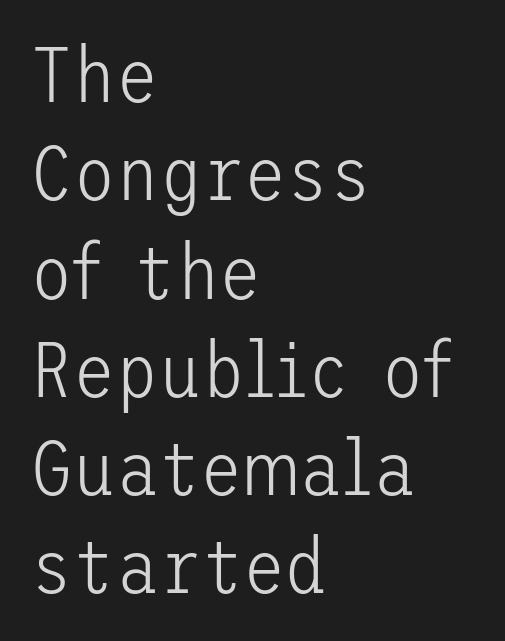
{"serif": "no", "italic": "no", "bold": "no", "weight": "light", "width": "normal", "stroke_contrast": "low", "x_height": "medium", "underline": "no", "align": "left", "line_spacing": "normal", "line_spacing_ratio": 1.26, "letter_spacing": "normal", "letter_spacing_em": 0.0, "glyph_px": 78}
